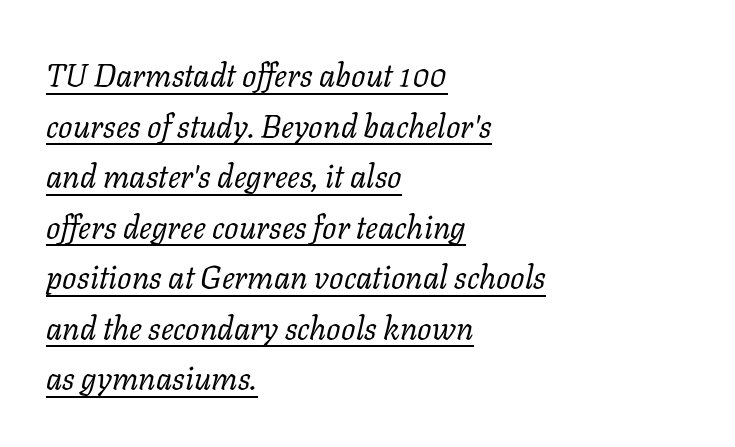
Designer's note — italics engaged. Regarding leading, the lines here are spaced in the standard way. Spacing verdict: proportional, widths tailored to each character. Weight class: somewhere from thin through regular.
